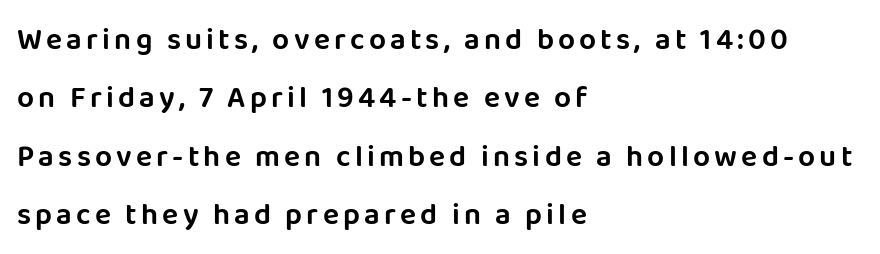
The image shows 30 px sans-serif type, upright; set left-aligned, loose line spacing (1.95x), not underlined; low stroke contrast and a large x-height.
